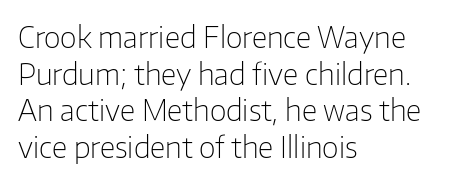
Alignment: flush left. Is the stroke heavy? The answer is a plain regular-or-lighter. These lines are rendered in a variable-pitch font. Lines of text with bare space underneath. Does extra space separate the letters? No, they use regular spacing.
